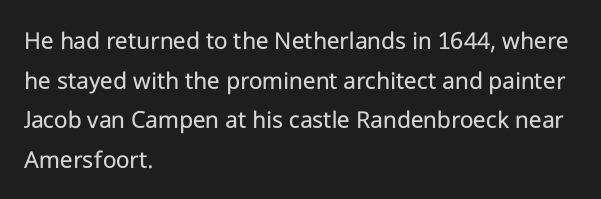
The image shows 26 px text type, upright; set left-aligned, normal line spacing (1.52x), normal letter spacing, not underlined.
